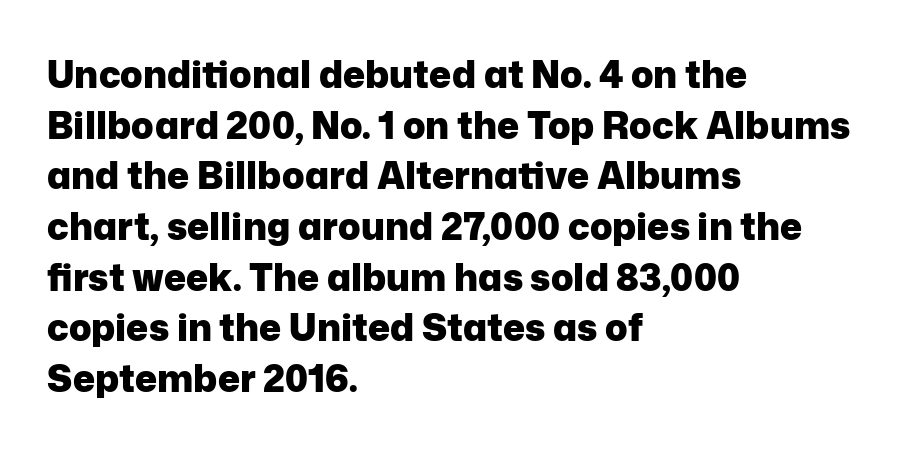
Q: Is the text bold? A: Yes.
Q: Is the text italic (slanted)? A: No, it is upright.
Q: Is the typeface a serif or a sans-serif typeface? A: Sans-serif.
Q: Is the text underlined? A: No.
Q: How is the paragraph aligned? A: Left-aligned.
Q: Is the spacing between letters normal or unusually wide? A: Normal.
Q: Is the spacing between lines tight, normal or loose? A: Normal.
Q: Width (condensed, normal, or wide)? A: Normal.
Q: Stroke contrast? A: Low.
Q: x-height? A: Medium.
Q: Monospaced? A: No.
